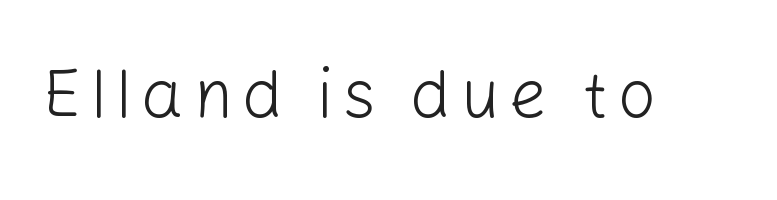
Q: Is the text bold? A: No.
Q: Is the text italic (slanted)? A: No, it is upright.
Q: Is the typeface a serif or a sans-serif typeface? A: Sans-serif.
Q: Is the text underlined? A: No.
Q: Width (condensed, normal, or wide)? A: Normal.
Q: Stroke contrast? A: Low.
Q: x-height? A: Medium.
Q: Monospaced? A: No.
